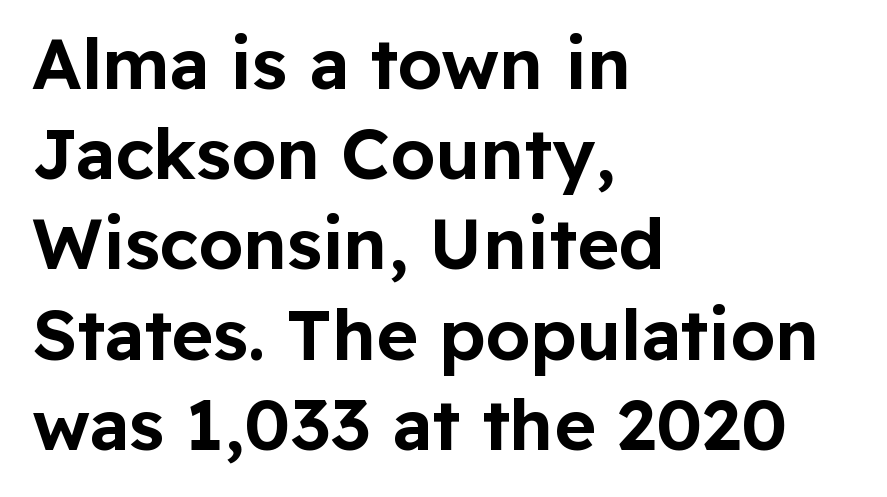
{"serif": "no", "italic": "no", "width": "normal", "stroke_contrast": "low", "x_height": "medium", "monospaced": "no", "underline": "no", "align": "left", "line_spacing": "normal", "line_spacing_ratio": 1.27, "letter_spacing": "normal", "letter_spacing_em": 0.0, "glyph_px": 71}
